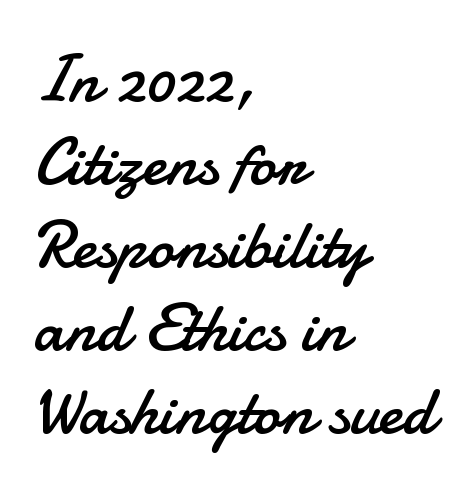
Q: Is the text bold? A: No.
Q: Is the text italic (slanted)? A: Yes.
Q: Is the typeface a serif or a sans-serif typeface? A: Sans-serif.
Q: Is the text underlined? A: No.
Q: How is the paragraph aligned? A: Left-aligned.
Q: Is the spacing between letters normal or unusually wide? A: Normal.
Q: Width (condensed, normal, or wide)? A: Normal.
Q: Stroke contrast? A: Low.
Q: x-height? A: Small.
Q: Monospaced? A: No.
